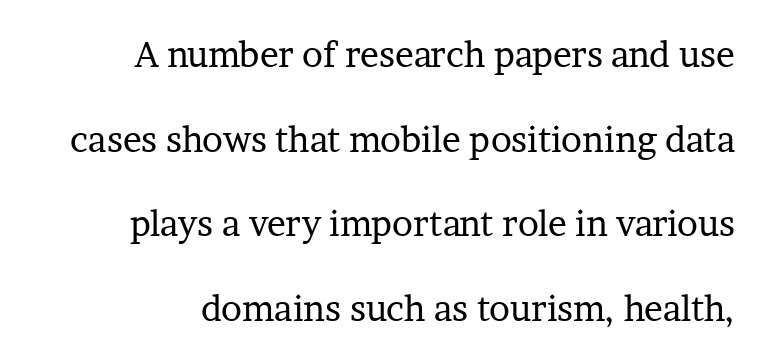
Q: Is the text bold? A: No.
Q: Is the text italic (slanted)? A: No, it is upright.
Q: Is the typeface a serif or a sans-serif typeface? A: Serif.
Q: Is the text underlined? A: No.
Q: Is the spacing between letters normal or unusually wide? A: Normal.
Q: Is the spacing between lines tight, normal or loose? A: Loose.
Q: Width (condensed, normal, or wide)? A: Normal.
Q: Stroke contrast? A: Low.
Q: x-height? A: Medium.
Q: Monospaced? A: No.
